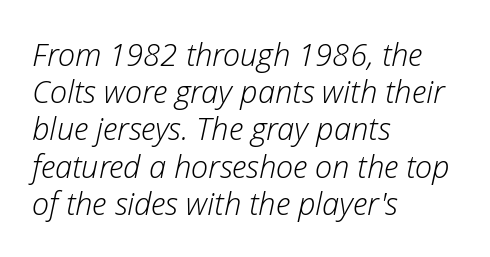
{"italic": "yes", "lean": "right", "slant_degrees": 12, "bold": "no", "weight": "light", "width": "normal", "stroke_contrast": "low", "x_height": "medium", "monospaced": "no", "underline": "no", "align": "left", "line_spacing_ratio": 1.2, "letter_spacing": "normal", "letter_spacing_em": 0.0, "glyph_px": 31}
